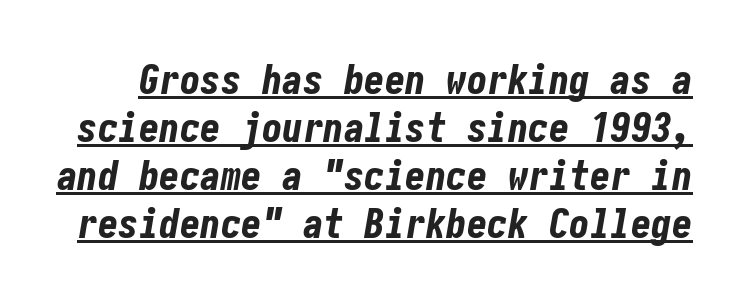
{"italic": "yes", "lean": "right", "slant_degrees": 10, "bold": "yes", "weight": "bold", "width": "condensed", "stroke_contrast": "low", "x_height": "medium", "underline": "yes", "line_spacing_ratio": 1.17, "letter_spacing": "normal", "letter_spacing_em": 0.0, "glyph_px": 41}
